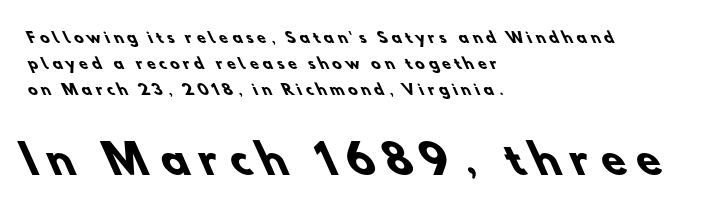
Q: Is the text bold? A: Yes.
Q: Is the typeface a serif or a sans-serif typeface? A: Sans-serif.
Q: Is the text underlined? A: No.
Q: How is the paragraph aligned? A: Left-aligned.
Q: Is the spacing between letters normal or unusually wide? A: Unusually wide.
Q: Which block of text is set in a larger size, the first (top) or the second (bottom)? A: The second (bottom) one.
Q: Width (condensed, normal, or wide)? A: Normal.
Q: Stroke contrast? A: Low.
Q: x-height? A: Small.
Q: Monospaced? A: No.
